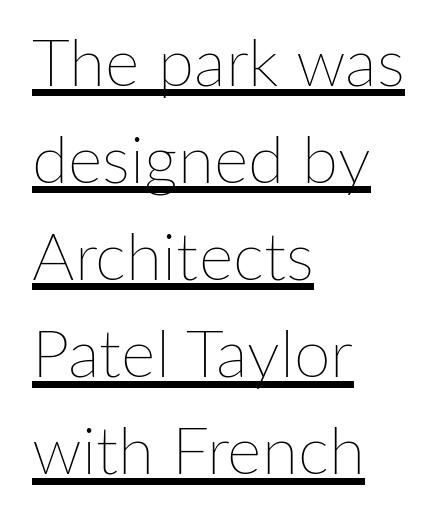
Looks like regular typesetting: each glyph gets only the width it needs. The strokes are not fattened; the text isn't bold. What decoration does the sample have? An underline. Evenly set lines give the paragraph a standard silhouette.
